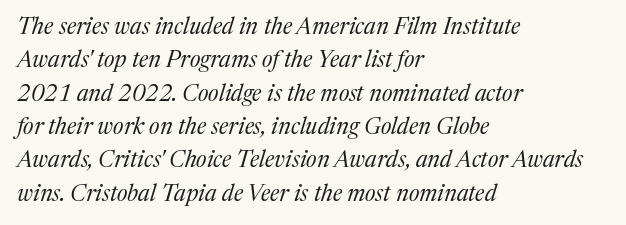
{"italic": "yes", "lean": "right", "slant_degrees": 17, "bold": "no", "underline": "no", "align": "left", "line_spacing": "normal", "line_spacing_ratio": 1.45, "letter_spacing": "normal", "letter_spacing_em": 0.0, "glyph_px": 23}
